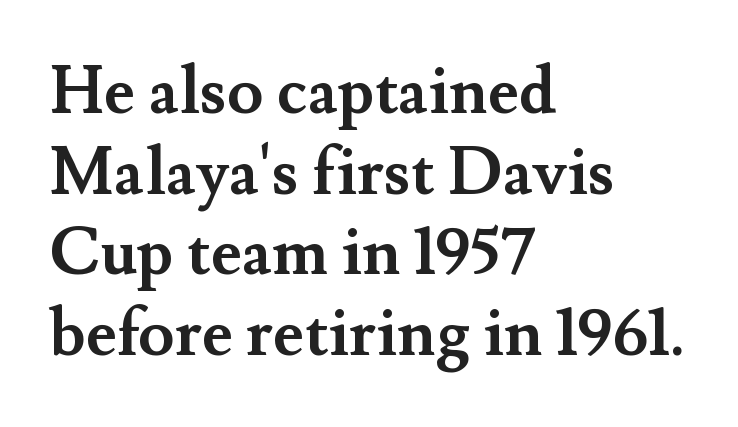
{"serif": "yes", "italic": "no", "bold": "yes", "weight": "semibold", "width": "normal", "stroke_contrast": "medium", "x_height": "small", "monospaced": "no", "underline": "no", "align": "left", "line_spacing_ratio": 1.22, "letter_spacing": "normal", "letter_spacing_em": 0.0, "glyph_px": 66}
